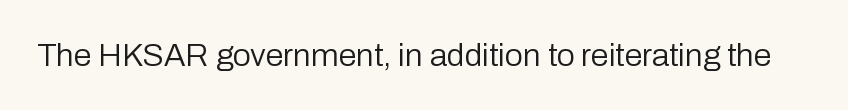
{"serif": "no", "italic": "no", "bold": "no", "weight": "regular", "width": "normal", "stroke_contrast": "low", "x_height": "medium", "monospaced": "no", "underline": "no", "letter_spacing": "normal", "letter_spacing_em": 0.0, "glyph_px": 32}
